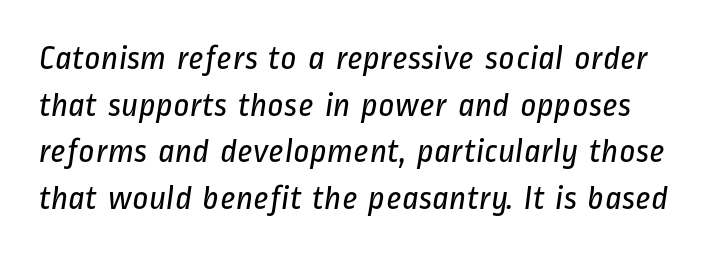
{"serif": "no", "bold": "no", "weight": "regular", "width": "condensed", "stroke_contrast": "low", "x_height": "medium", "monospaced": "no", "underline": "no", "line_spacing": "normal", "line_spacing_ratio": 1.33, "letter_spacing": "normal", "letter_spacing_em": 0.0, "glyph_px": 35}
